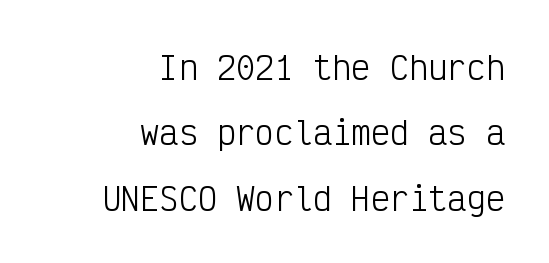
Quick note: interline space is abundant. In terms of letterform style, serifs are entirely absent. A student would call this right alignment; a typographer would say flush right, rag left. Weight class: somewhere from thin through regular. When letters stand straight like this, we call the style roman or upright.
